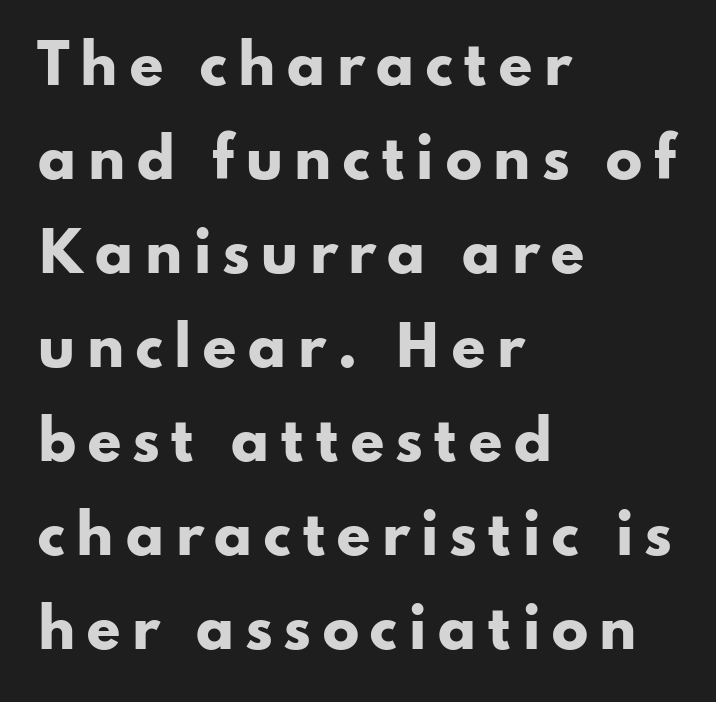
{"serif": "no", "italic": "no", "bold": "yes", "weight": "heavy", "width": "wide", "stroke_contrast": "low", "x_height": "small", "monospaced": "no", "underline": "no", "align": "left", "line_spacing_ratio": 1.71, "glyph_px": 55}
